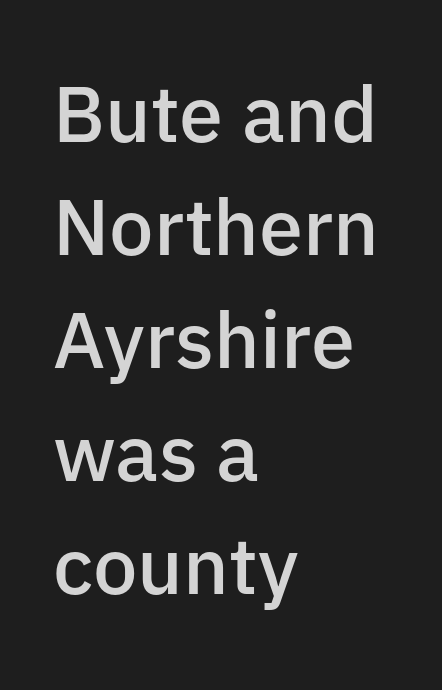
{"serif": "no", "italic": "no", "bold": "semi", "weight": "semibold", "width": "normal", "stroke_contrast": "low", "x_height": "medium", "monospaced": "no", "underline": "no", "align": "left", "line_spacing": "normal", "line_spacing_ratio": 1.43, "letter_spacing": "normal", "letter_spacing_em": 0.0, "glyph_px": 79}
